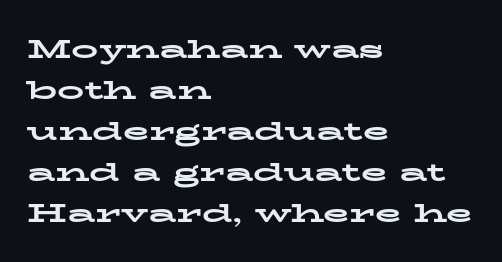
{"italic": "no", "bold": "yes", "underline": "no", "align": "left", "line_spacing": "normal", "line_spacing_ratio": 1.52, "letter_spacing": "normal", "letter_spacing_em": 0.0, "glyph_px": 27}
